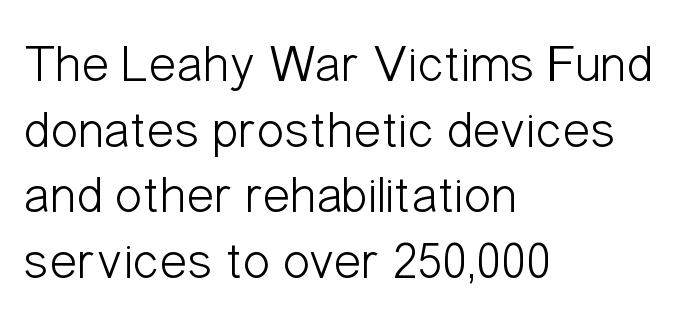
The image shows 52 px light, condensed sans-serif type, upright; set left-aligned, normal line spacing (1.26x), normal letter spacing, not underlined; low stroke contrast and a medium x-height.
